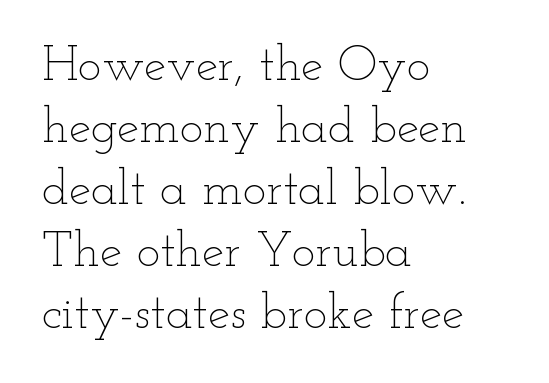
{"italic": "no", "bold": "no", "weight": "thin", "width": "wide", "stroke_contrast": "low", "x_height": "small", "monospaced": "no", "underline": "no", "align": "left", "line_spacing_ratio": 1.24, "letter_spacing": "normal", "letter_spacing_em": 0.0, "glyph_px": 50}
